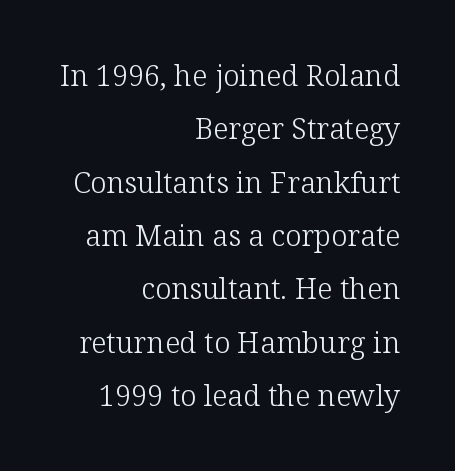
Standard letterfit; no display-style spreading of the glyphs. This sample has the flowing, uneven cadence of proportional lettering. Beneath every word, the page is bare. The setting favours the right margin, as signatures and pull-quotes sometimes do. Posture: straight, roman, zero tilt.
